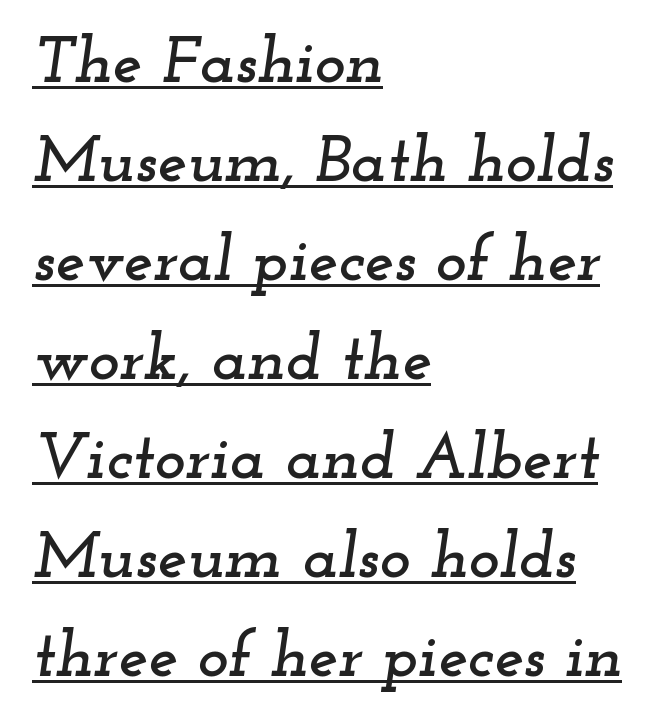
Q: Is the text italic (slanted)? A: Yes, it leans right by about 12 degrees.
Q: Is the typeface a serif or a sans-serif typeface? A: Serif.
Q: Is the text underlined? A: Yes.
Q: How is the paragraph aligned? A: Left-aligned.
Q: Is the spacing between letters normal or unusually wide? A: Normal.
Q: Is the spacing between lines tight, normal or loose? A: Normal.
Q: Width (condensed, normal, or wide)? A: Wide.
Q: Stroke contrast? A: Low.
Q: x-height? A: Small.
Q: Monospaced? A: No.
